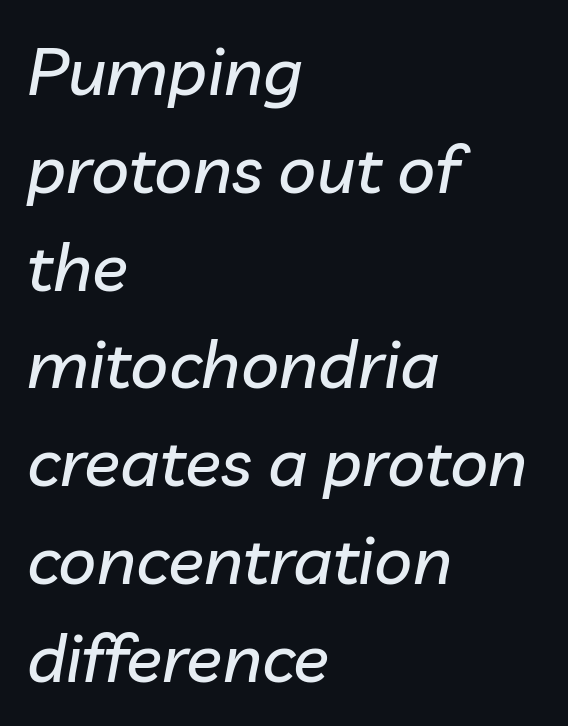
Normally led — the rows are evenly, conventionally spaced. Descenders hang freely into open space. The text carries the slant typical of an italic or oblique font. The line texture is even and compact thanks to regular tracking. Alignment: flush left.
